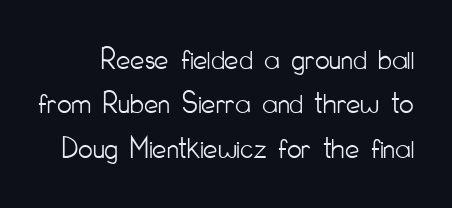
In terms of letterspacing, this is plain default setting. This block has exactly the height ordinary leading produces. The rendering uses natural spacing where letterforms have individual widths. No extra ink here — the face is not bold. The face used here is a sans, in the tradition of grotesques and geometrics.
